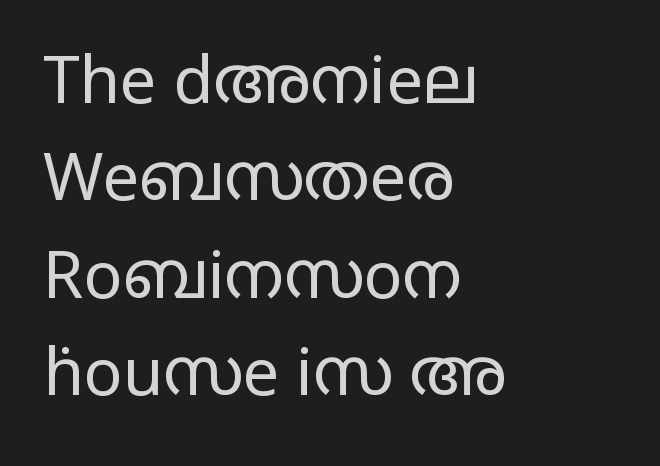
Q: Is the text bold? A: No.
Q: Is the text italic (slanted)? A: No, it is upright.
Q: Is the typeface a serif or a sans-serif typeface? A: Sans-serif.
Q: Is the text underlined? A: No.
Q: How is the paragraph aligned? A: Left-aligned.
Q: Is the spacing between letters normal or unusually wide? A: Normal.
Q: Is the spacing between lines tight, normal or loose? A: Normal.
Q: Width (condensed, normal, or wide)? A: Wide.
Q: Stroke contrast? A: Low.
Q: x-height? A: Large.
Q: Monospaced? A: No.
